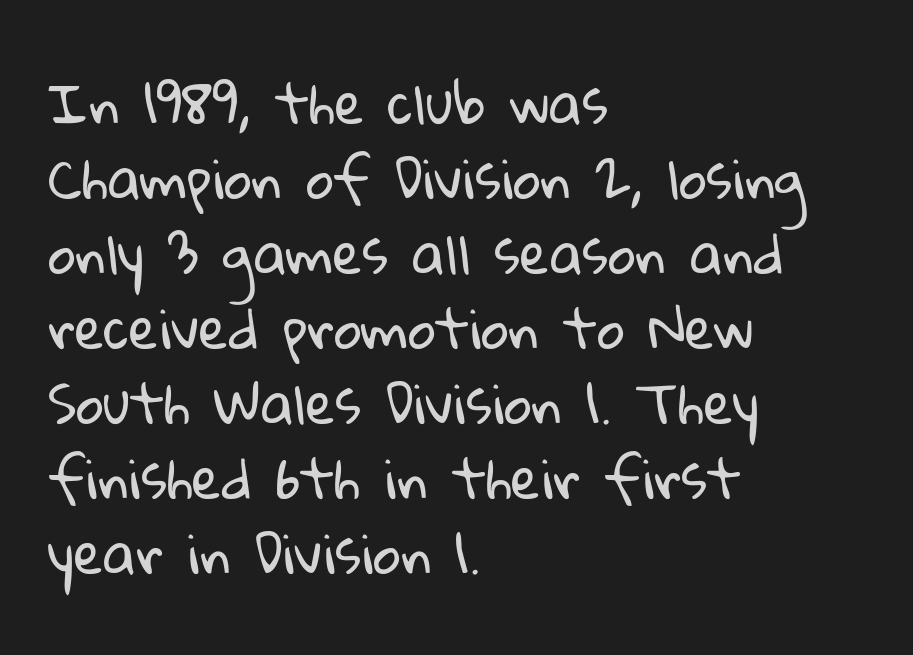
The image shows 54 px regular-weight sans-serif type; set left-aligned, normal line spacing (1.39x), normal letter spacing, not underlined; low stroke contrast and a medium x-height.
